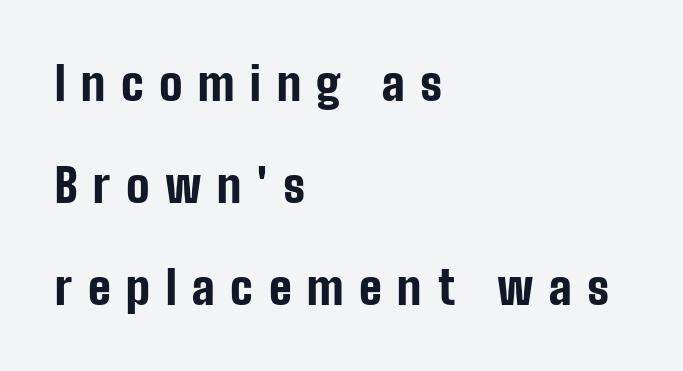
{"serif": "no", "italic": "no", "bold": "yes", "weight": "bold", "width": "condensed", "stroke_contrast": "low", "x_height": "medium", "monospaced": "no", "underline": "no", "align": "left", "line_spacing": "loose", "line_spacing_ratio": 2.22, "letter_spacing": "wide", "letter_spacing_em": 0.34, "glyph_px": 46}
